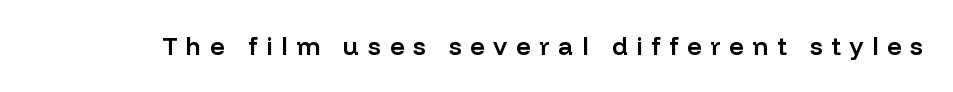
{"italic": "no", "bold": "semi", "underline": "no", "letter_spacing": "wide", "letter_spacing_em": 0.35, "glyph_px": 25}
